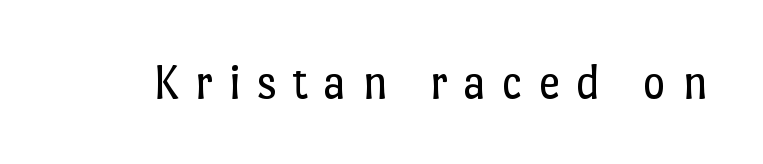
{"italic": "no", "bold": "no", "weight": "regular", "width": "normal", "stroke_contrast": "low", "x_height": "medium", "monospaced": "no", "underline": "no", "letter_spacing": "wide", "letter_spacing_em": 0.32, "glyph_px": 49}
